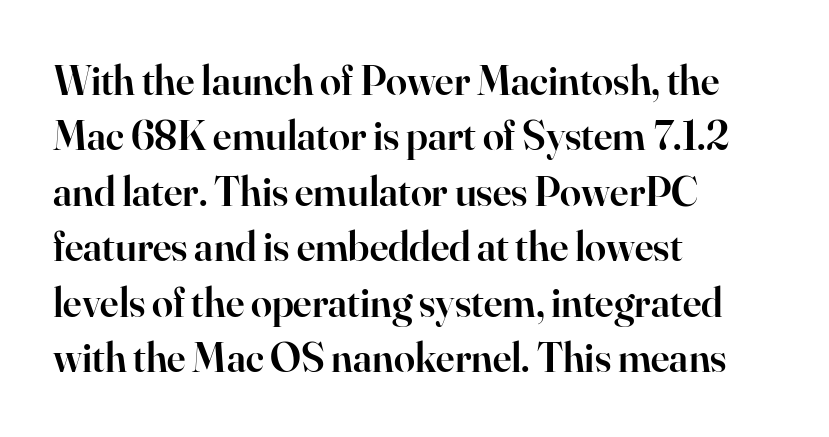
Rows of type keep a routine distance in the vertical direction. Emphasis by weight is partial: semibold. I'd call this a serif setting — the letters wear small feet. Think of a printed novel: that variable character pitch is what you see here. The face used here is rendered with its standard letterfit. No word sits above an underline.
